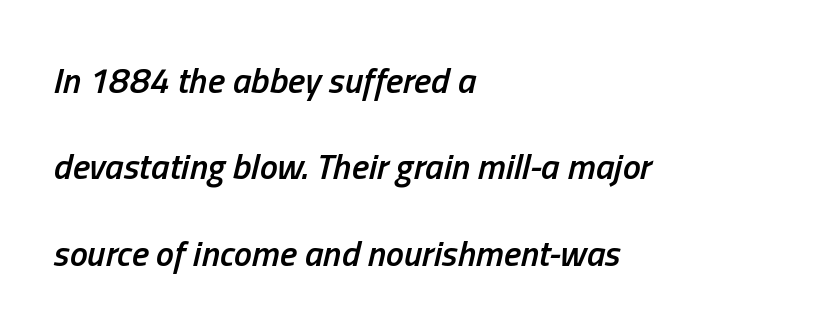
The image shows 36 px semibold, condensed type, italic (leaning right); set left-aligned, loose line spacing (2.4x), normal letter spacing, not underlined; low stroke contrast and a medium x-height.
